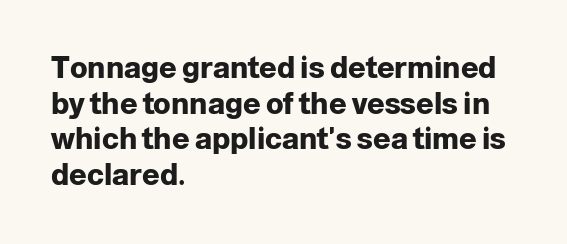
The face used here has the dense, thick strokes of a bold. Nothing unusual about the tracking: characters are spaced as the font intends. The baseline area is clear. Here the designer chose a conventional face with non-uniform glyph widths. Does the copy run flush right? No — it runs flush left. Note: no serifs on the glyphs.
